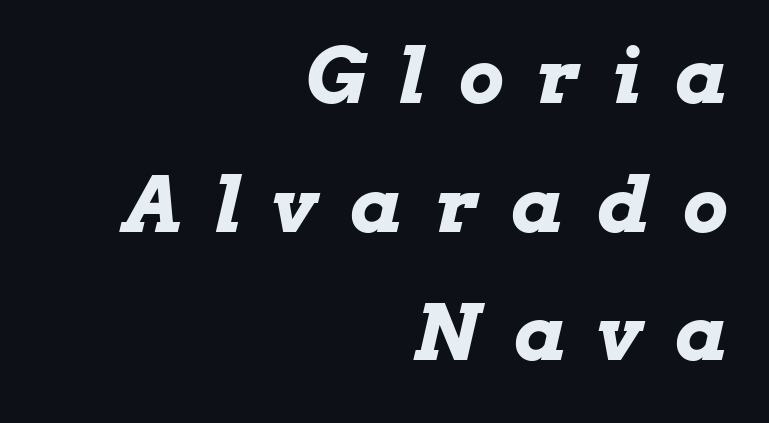
Typographic density is high because the face is bold. Decoration check: the copy has no underline. Quick note: interline space is typical. Note the varied advance widths — an 'i' is clearly narrower than an 'm'. Honestly, the letter spacing is so wide it's the main thing you notice. Which margin do the lines hug? The right one — the left edge is uneven.
